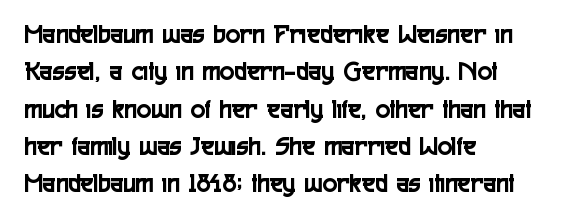
{"italic": "no", "underline": "no", "align": "left", "line_spacing": "normal", "line_spacing_ratio": 1.38, "letter_spacing": "normal", "letter_spacing_em": 0.0, "glyph_px": 27}
